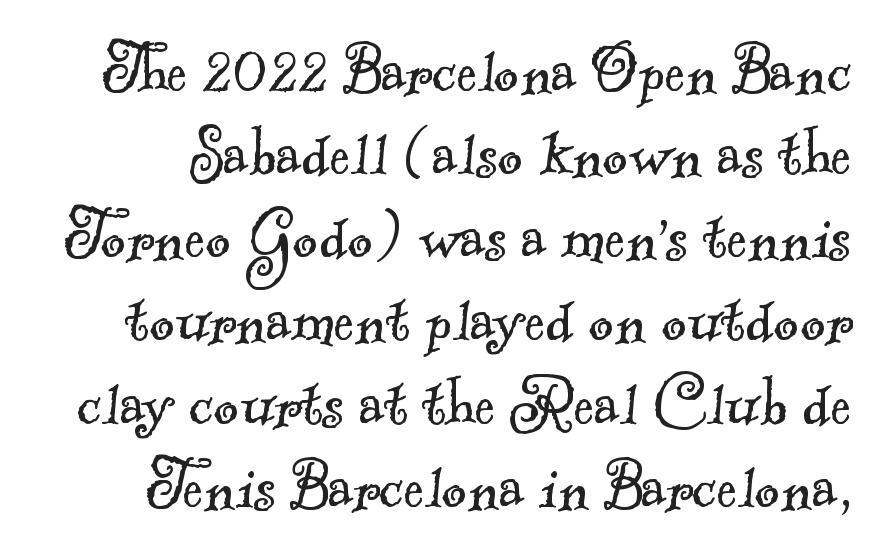
Horizontal alignment here is rightward, an uncommon choice for prose. Heft: none added — not bold. Each letter keeps its own natural width here, so spacing adapts to shape. Typographically, this falls in the serif category. Honestly, there is no underline to notice here at all.
